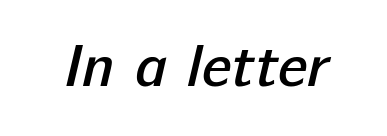
Q: Is the text bold? A: Semi-bold.
Q: Is the typeface a serif or a sans-serif typeface? A: Sans-serif.
Q: Is the text underlined? A: No.
Q: Is the spacing between letters normal or unusually wide? A: Normal.
Q: Width (condensed, normal, or wide)? A: Normal.
Q: Stroke contrast? A: Low.
Q: x-height? A: Medium.
Q: Monospaced? A: No.
